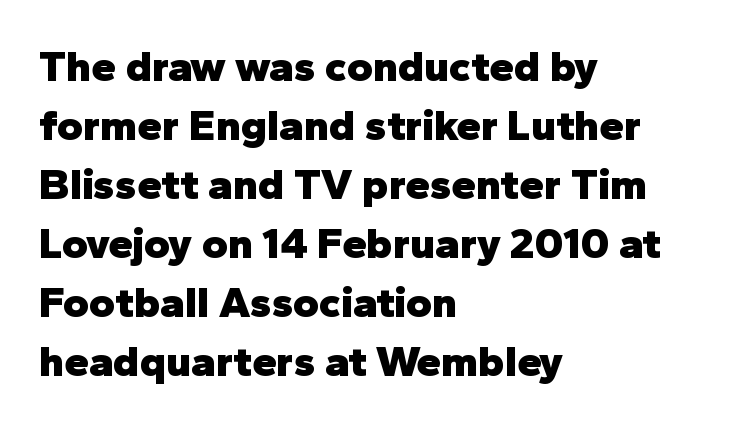
The image shows 44 px heavy sans-serif type, upright; set left-aligned, normal line spacing (1.34x), normal letter spacing, not underlined; low stroke contrast and a medium x-height.
